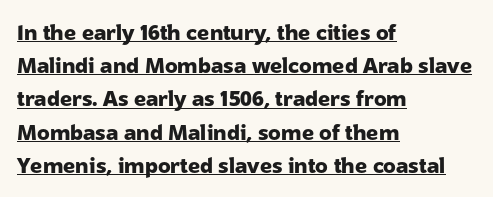
Q: Is the text bold? A: Yes.
Q: Is the text italic (slanted)? A: No, it is upright.
Q: Is the text underlined? A: Yes.
Q: How is the paragraph aligned? A: Left-aligned.
Q: Is the spacing between letters normal or unusually wide? A: Normal.
Q: Is the spacing between lines tight, normal or loose? A: Normal.
